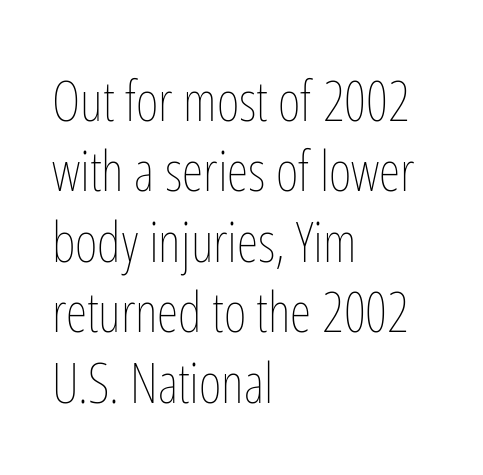
Q: Is the text bold? A: No.
Q: Is the text italic (slanted)? A: No, it is upright.
Q: Is the text underlined? A: No.
Q: How is the paragraph aligned? A: Left-aligned.
Q: Is the spacing between letters normal or unusually wide? A: Normal.
Q: Is the spacing between lines tight, normal or loose? A: Normal.
Q: Width (condensed, normal, or wide)? A: Condensed.
Q: Stroke contrast? A: Low.
Q: x-height? A: Medium.
Q: Monospaced? A: No.
